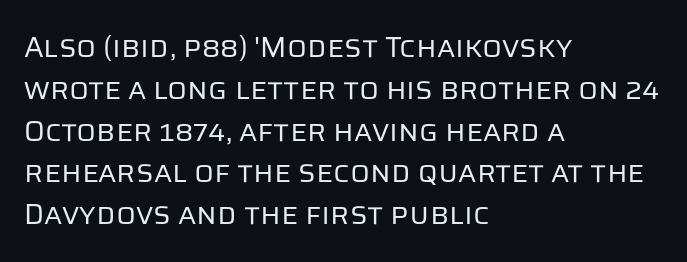
{"serif": "no", "italic": "no", "bold": "no", "weight": "regular", "width": "normal", "stroke_contrast": "low", "x_height": "large", "monospaced": "no", "underline": "no", "align": "left", "line_spacing": "normal", "line_spacing_ratio": 1.44, "letter_spacing": "normal", "letter_spacing_em": 0.0, "glyph_px": 29}
